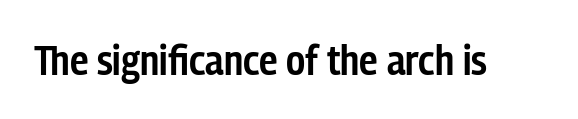
The face used here is rendered with its standard letterfit. The rendering shows plain stroke endings on the letterforms — a sans-serif design. Each glyph is drawn with semibold strokes, heavier than normal yet not fully bold. The axis of the letterforms is exactly vertical.
